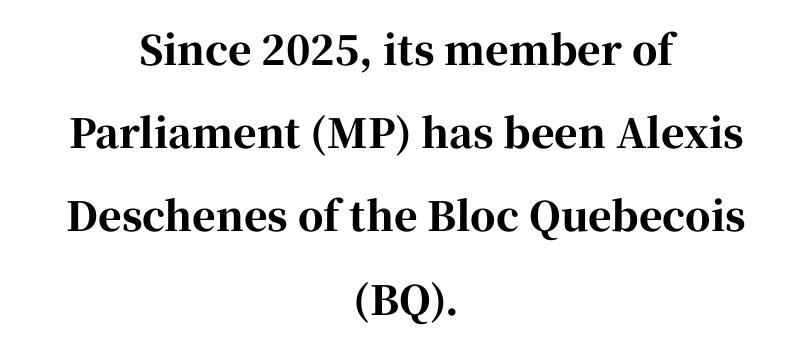
The image shows 40 px bold serif type, upright; set centered, loose line spacing (2.08x), normal letter spacing, not underlined; high stroke contrast and a medium x-height.
